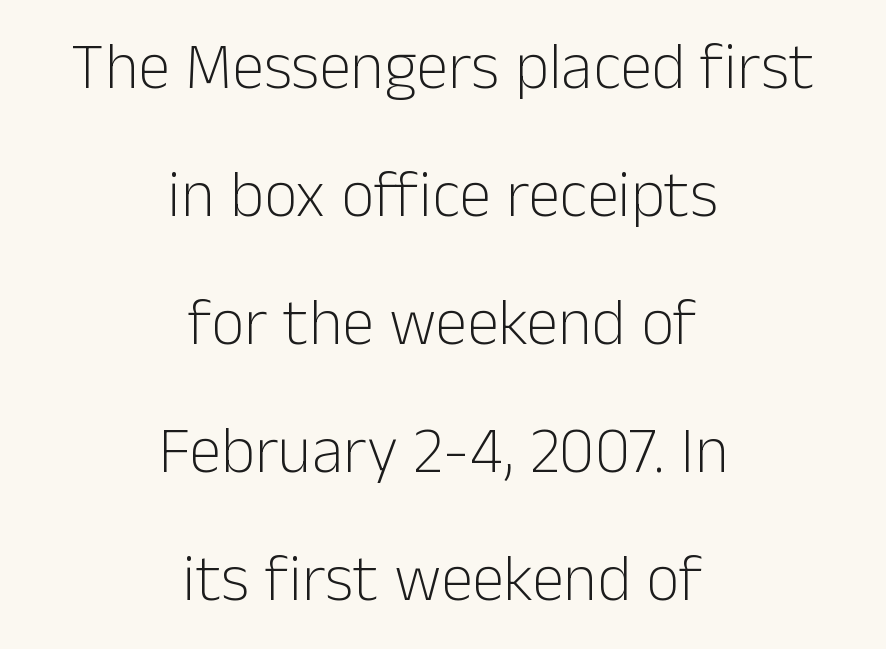
The lettering stays uniformly vertical, giving the passage a roman look. Descenders hang freely into open space. Students, observe: this is what heavily led, spacious text looks like. The setting favours the middle, as headings and verse often do.
